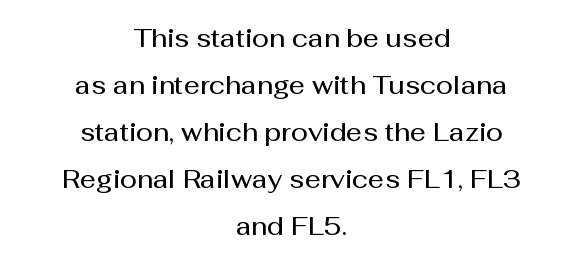
The image shows 25 px text type, upright; set centered, line spacing 1.88x, normal letter spacing, not underlined.
